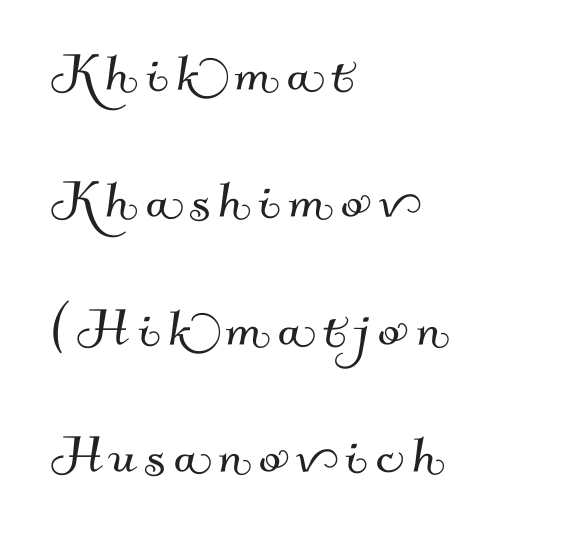
Q: Is the typeface a serif or a sans-serif typeface? A: Sans-serif.
Q: Is the text underlined? A: No.
Q: How is the paragraph aligned? A: Left-aligned.
Q: Is the spacing between lines tight, normal or loose? A: Loose.
Q: Width (condensed, normal, or wide)? A: Normal.
Q: Stroke contrast? A: Medium.
Q: x-height? A: Small.
Q: Monospaced? A: No.
